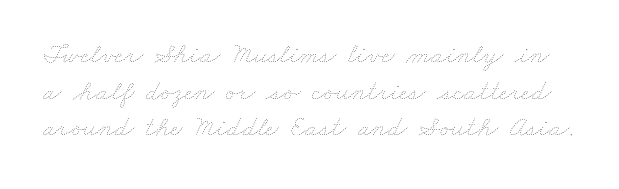
Honestly, there is no underline to notice here at all. Does extra space separate the letters? No, they use regular spacing. The leading is moderate, giving the passage an even texture. Looks like regular typesetting: each glyph gets only the width it needs.
